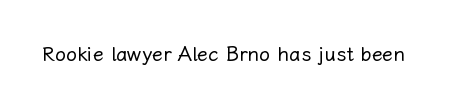
The image shows 20 px text type, upright; set normal letter spacing, not underlined.
